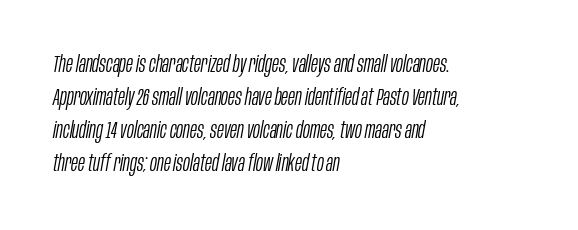
The image shows 23 px text type, italic (leaning right); set left-aligned, normal line spacing (1.43x), normal letter spacing, not underlined.
